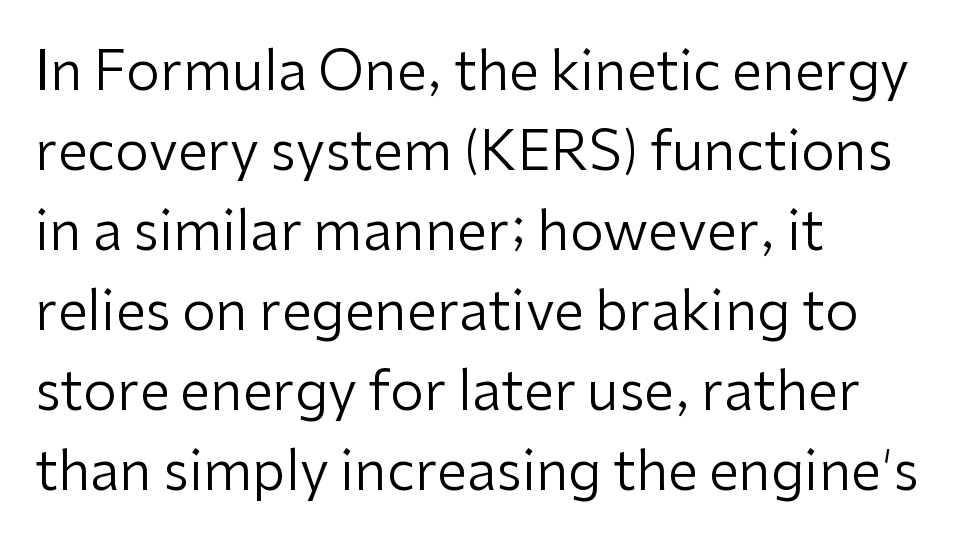
{"serif": "no", "italic": "no", "bold": "no", "weight": "regular", "width": "normal", "stroke_contrast": "low", "x_height": "medium", "monospaced": "no", "underline": "no", "align": "left", "line_spacing": "normal", "line_spacing_ratio": 1.48, "letter_spacing": "normal", "letter_spacing_em": 0.0, "glyph_px": 54}
